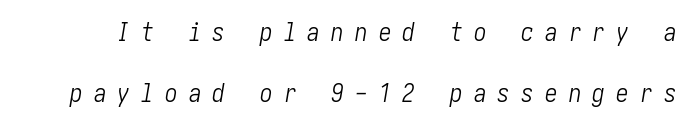
The image shows 25 px text type, italic (leaning right); set loose line spacing (2.45x), unusually wide letter spacing (+0.45 em), not underlined.
